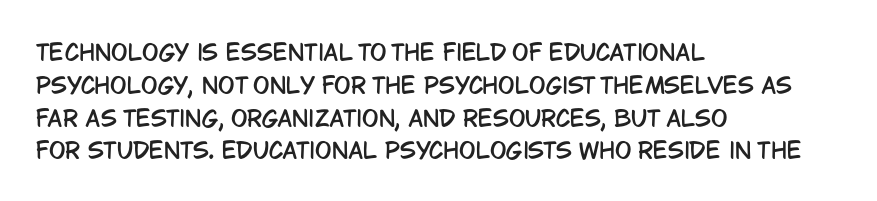
The image shows 22 px text type, upright; set left-aligned, normal line spacing (1.49x), normal letter spacing, not underlined.
